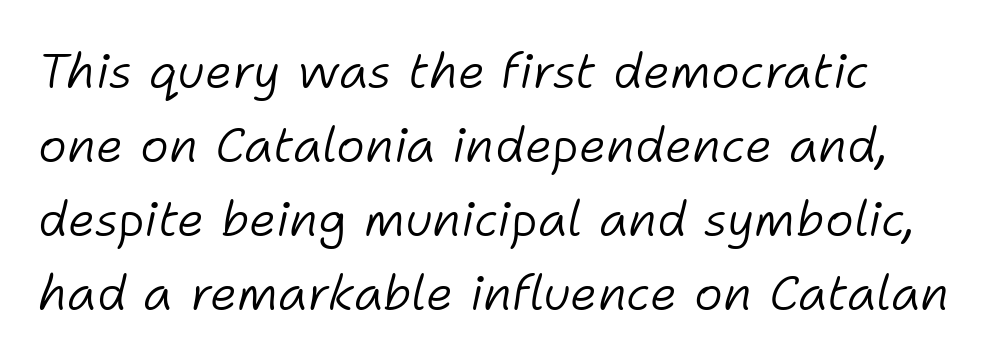
Check the space under the baseline: it is left empty. Counters stay open thanks to moderate or lighter strokes. In terms of letterspacing, this is plain default setting. Is the type slanted? Yes — the strokes lean at a clear angle. Do the characters align in a grid? No, the font is proportional.
